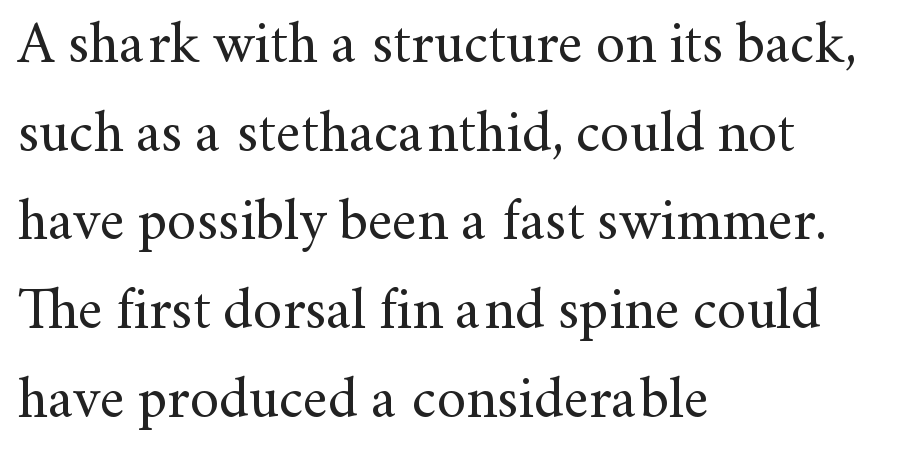
Successive baselines arrive at the customary interval. Just letters on the line, the space beneath them empty. The tracking reads as untouched default to a designer's eye. The designer went with a serif here, giving each stem small feet. These lines stack with their left ends in a neat column.
